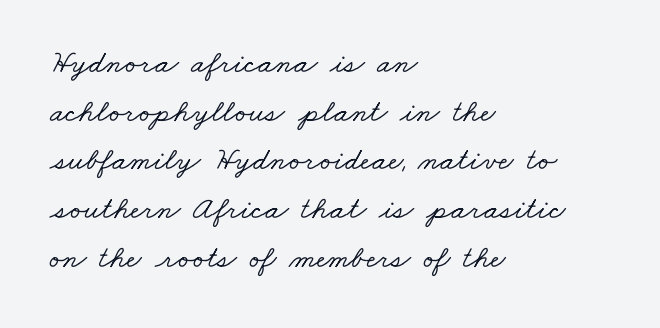
Clear beneath every line of the passage. Font category for this specimen: serif. Short and long lines alike share a common starting point at left. How are the letters spaced? Ordinarily, with no added tracking.
